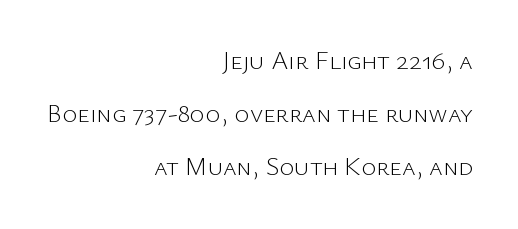
{"italic": "no", "bold": "no", "underline": "no", "align": "right", "line_spacing": "loose", "line_spacing_ratio": 2.04, "letter_spacing": "normal", "letter_spacing_em": 0.0, "glyph_px": 26}
